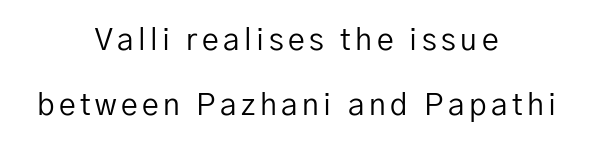
{"serif": "no", "italic": "no", "bold": "no", "weight": "regular", "width": "normal", "stroke_contrast": "low", "x_height": "medium", "monospaced": "no", "underline": "no", "align": "center", "line_spacing": "loose", "line_spacing_ratio": 2.16, "glyph_px": 30}
